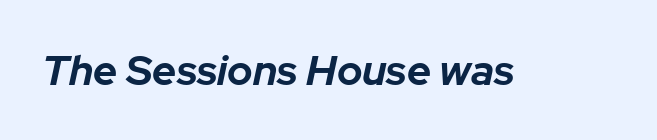
The image shows 42 px bold type, italic (leaning right); set normal letter spacing, not underlined; low stroke contrast and a medium x-height.
